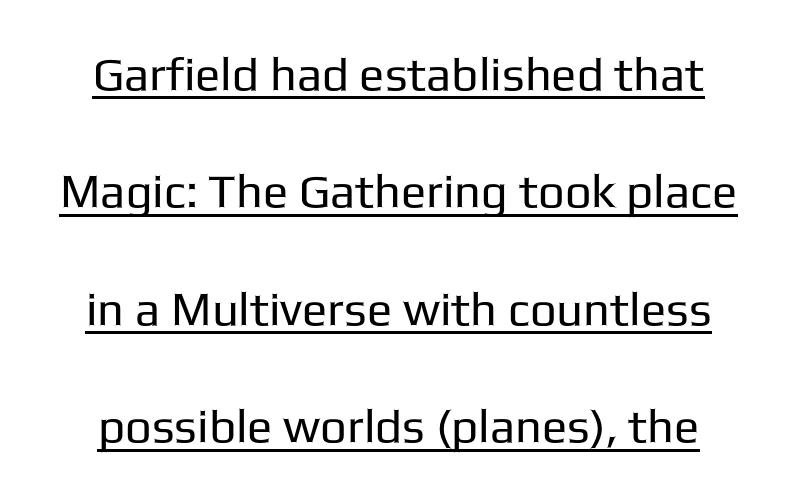
The font is comparable to plain body text, perhaps lighter. Compared with typical paragraphs, the rows here are farther apart. Do the characters align in a grid? No, the font is proportional. The line texture is even and compact thanks to regular tracking.
